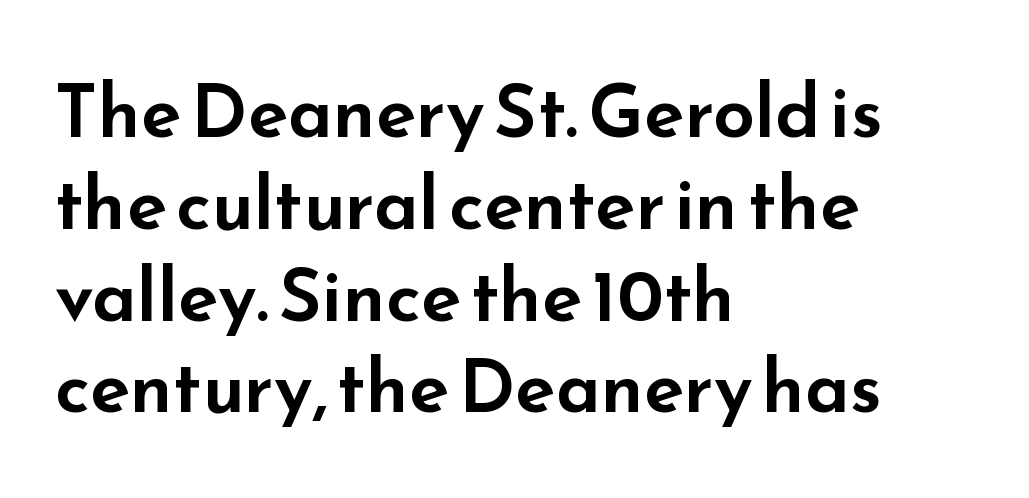
Q: Is the text italic (slanted)? A: No, it is upright.
Q: Is the typeface a serif or a sans-serif typeface? A: Sans-serif.
Q: Is the text underlined? A: No.
Q: How is the paragraph aligned? A: Left-aligned.
Q: Is the spacing between letters normal or unusually wide? A: Normal.
Q: Width (condensed, normal, or wide)? A: Wide.
Q: Stroke contrast? A: Low.
Q: x-height? A: Small.
Q: Monospaced? A: No.
